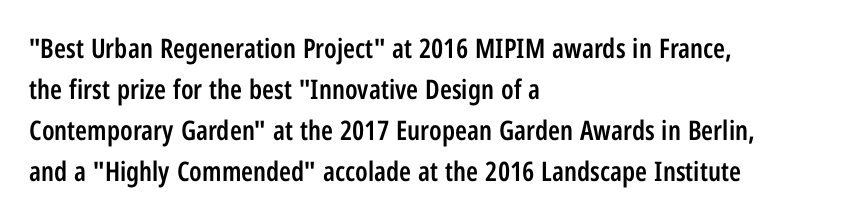
{"italic": "no", "bold": "semi", "underline": "no", "align": "left", "line_spacing": "normal", "line_spacing_ratio": 1.52, "letter_spacing": "normal", "letter_spacing_em": 0.0, "glyph_px": 27}
